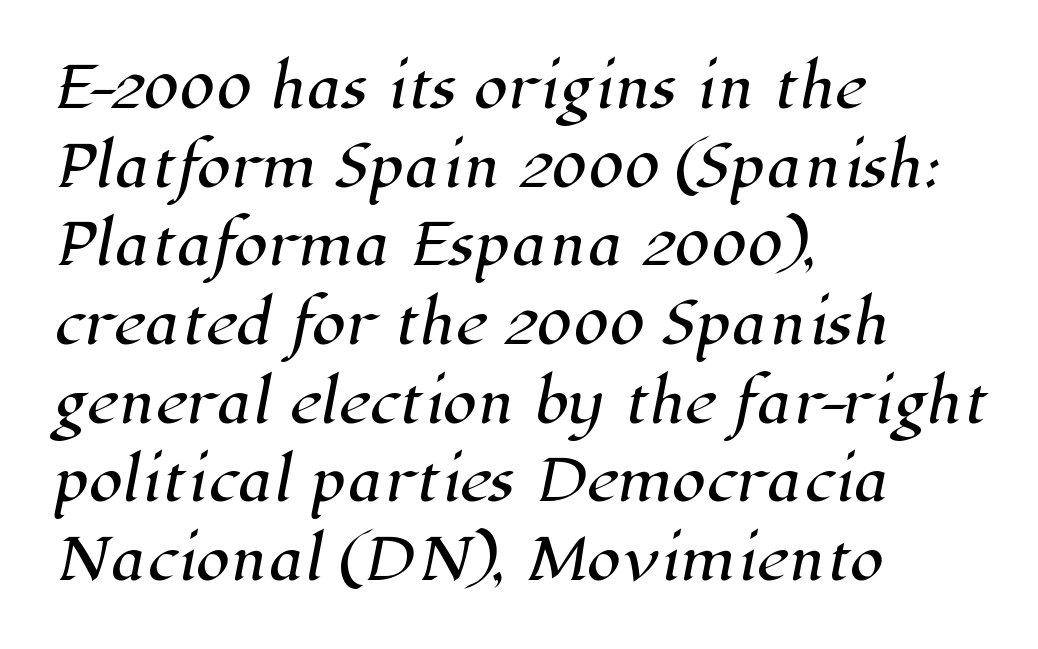
Q: Is the typeface a serif or a sans-serif typeface? A: Serif.
Q: Is the text underlined? A: No.
Q: How is the paragraph aligned? A: Left-aligned.
Q: Is the spacing between letters normal or unusually wide? A: Normal.
Q: Is the spacing between lines tight, normal or loose? A: Normal.
Q: Width (condensed, normal, or wide)? A: Normal.
Q: Stroke contrast? A: High.
Q: x-height? A: Medium.
Q: Monospaced? A: No.
